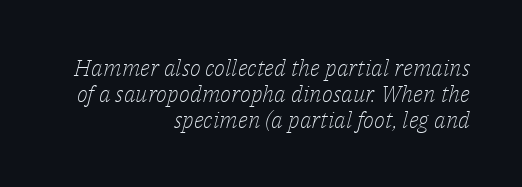
Q: Is the text bold? A: No.
Q: Is the text italic (slanted)? A: Yes, it leans right by about 14 degrees.
Q: Is the text underlined? A: No.
Q: How is the paragraph aligned? A: Right-aligned.
Q: Is the spacing between letters normal or unusually wide? A: Normal.
Q: Is the spacing between lines tight, normal or loose? A: Tight.
